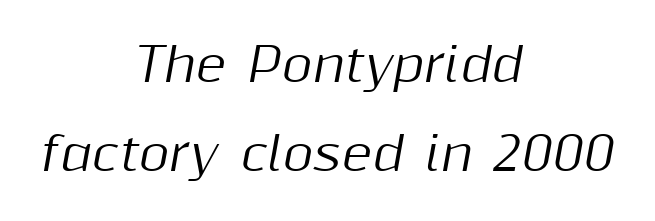
Q: Is the text italic (slanted)? A: Yes, it leans right by about 10 degrees.
Q: Is the text underlined? A: No.
Q: How is the paragraph aligned? A: Centered.
Q: Is the spacing between letters normal or unusually wide? A: Normal.
Q: Is the spacing between lines tight, normal or loose? A: Loose.
Q: Width (condensed, normal, or wide)? A: Normal.
Q: Stroke contrast? A: Medium.
Q: x-height? A: Medium.
Q: Monospaced? A: No.
